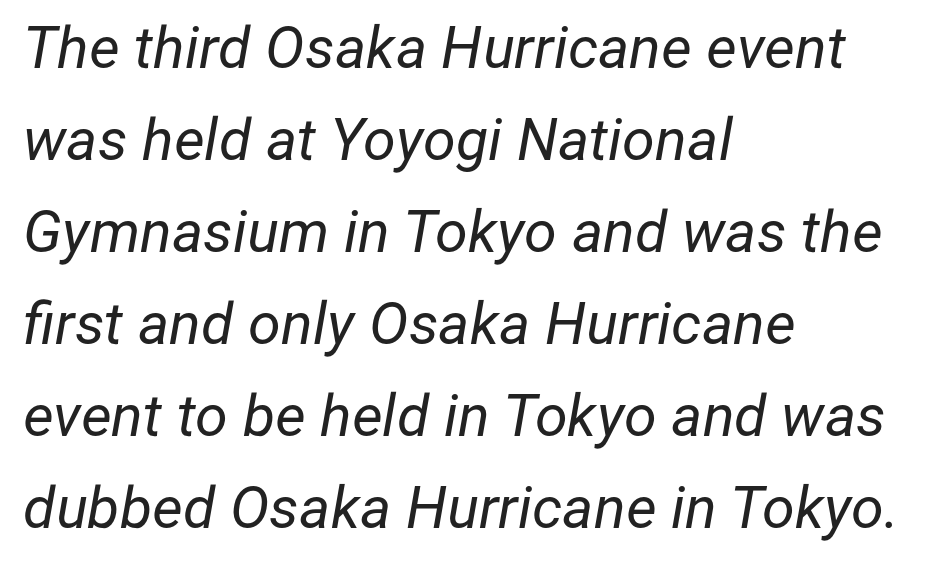
{"italic": "yes", "lean": "right", "slant_degrees": 12, "bold": "no", "weight": "regular", "width": "normal", "stroke_contrast": "low", "x_height": "medium", "monospaced": "no", "underline": "no", "align": "left", "line_spacing": "normal", "line_spacing_ratio": 1.56, "letter_spacing": "normal", "letter_spacing_em": 0.0, "glyph_px": 59}
